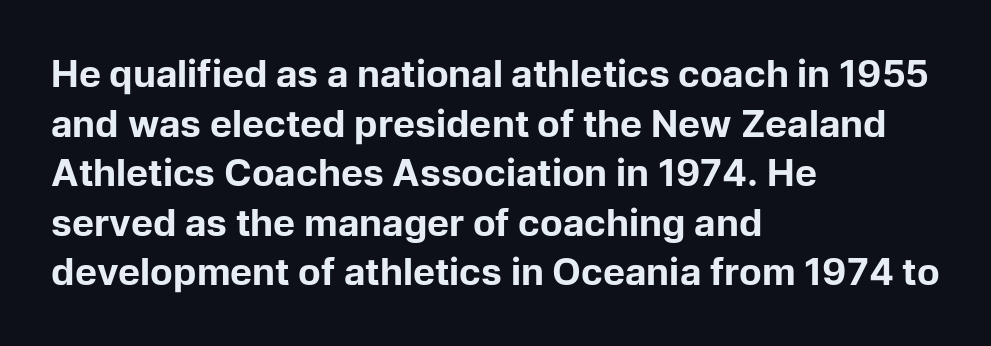
The image shows 37 px bold sans-serif type, upright; set left-aligned, normal line spacing (1.34x), normal letter spacing, not underlined; low stroke contrast and a medium x-height.
